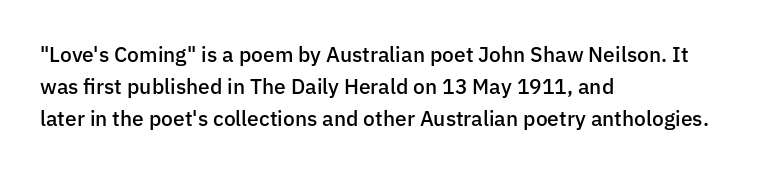
Q: Is the text bold? A: Semi-bold.
Q: Is the text italic (slanted)? A: No, it is upright.
Q: Is the text underlined? A: No.
Q: How is the paragraph aligned? A: Left-aligned.
Q: Is the spacing between letters normal or unusually wide? A: Normal.
Q: Is the spacing between lines tight, normal or loose? A: Normal.
